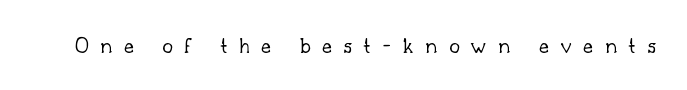
Q: Is the text bold? A: No.
Q: Is the text italic (slanted)? A: No, it is upright.
Q: Is the text underlined? A: No.
Q: Is the spacing between letters normal or unusually wide? A: Unusually wide.
